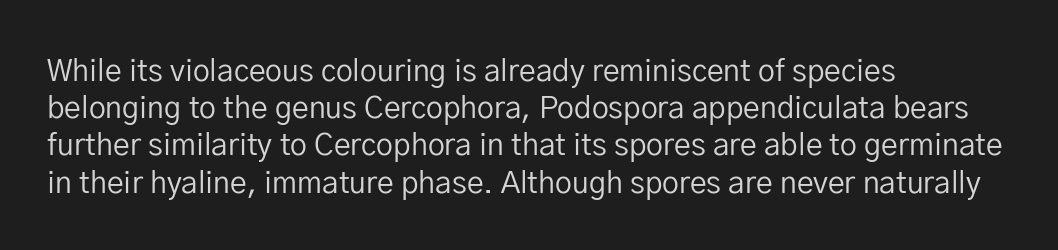
{"serif": "no", "italic": "no", "bold": "no", "weight": "regular", "width": "normal", "stroke_contrast": "low", "x_height": "medium", "monospaced": "no", "underline": "no", "align": "left", "line_spacing_ratio": 1.24, "letter_spacing": "normal", "letter_spacing_em": 0.0, "glyph_px": 30}
